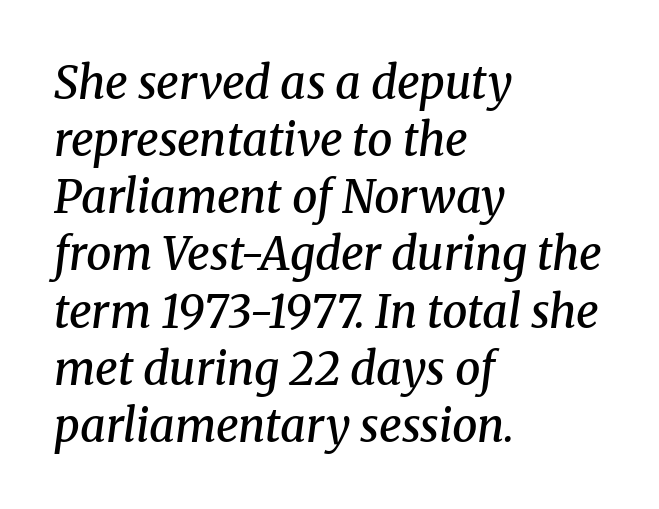
The image shows 45 px semibold serif type, italic (leaning right); set left-aligned, normal line spacing (1.27x), normal letter spacing, not underlined; medium stroke contrast and a medium x-height.
